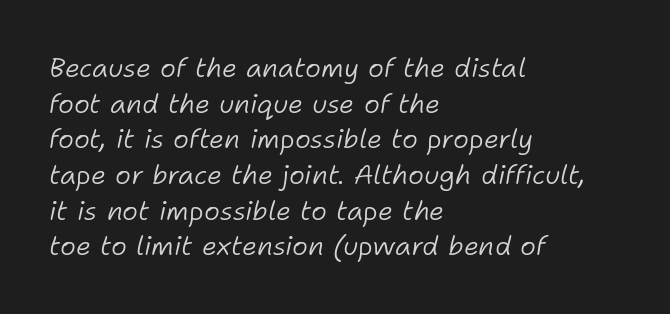
Q: Is the text bold? A: No.
Q: Is the text italic (slanted)? A: Yes, it leans right by about 11 degrees.
Q: Is the text underlined? A: No.
Q: How is the paragraph aligned? A: Left-aligned.
Q: Is the spacing between letters normal or unusually wide? A: Normal.
Q: Is the spacing between lines tight, normal or loose? A: Normal.
